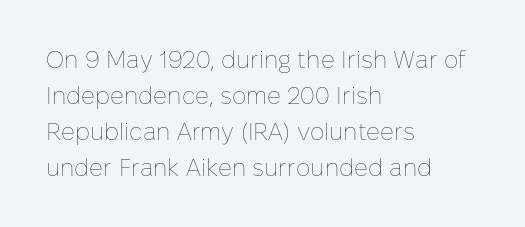
There is no visible air inserted between adjacent glyphs. The rendering anchors every line to the left-hand side. Counters stay open thanks to moderate or lighter strokes. Is there much room between lines? A standard amount, neither cramped nor airy. Type without underlining.
